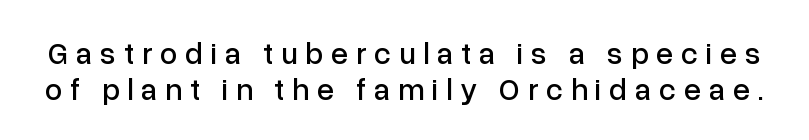
Every character sits straight up, as roman type does. The type family on display is of the sans-serif kind. Note the varied advance widths — an 'i' is clearly narrower than an 'm'. Beneath every word, the page is bare. Compared with typical body copy, the letter spacing here is much looser.
